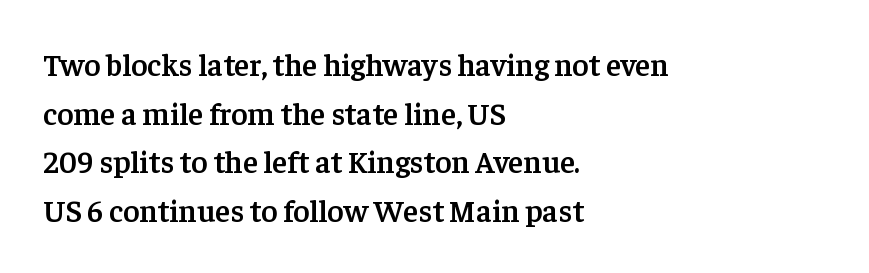
Q: Is the text bold? A: Semi-bold.
Q: Is the text italic (slanted)? A: No, it is upright.
Q: Is the typeface a serif or a sans-serif typeface? A: Serif.
Q: Is the text underlined? A: No.
Q: How is the paragraph aligned? A: Left-aligned.
Q: Is the spacing between letters normal or unusually wide? A: Normal.
Q: Is the spacing between lines tight, normal or loose? A: Normal.
Q: Width (condensed, normal, or wide)? A: Normal.
Q: Stroke contrast? A: Low.
Q: x-height? A: Medium.
Q: Monospaced? A: No.
